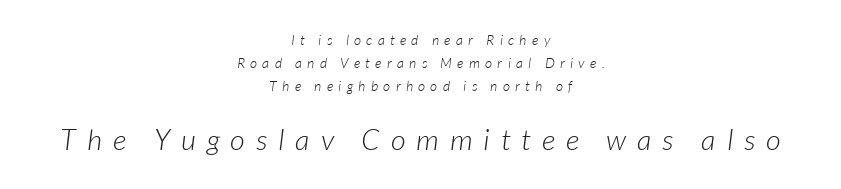
{"serif": "no", "bold": "no", "weight": "light", "width": "normal", "stroke_contrast": "low", "x_height": "medium", "monospaced": "no", "underline": "no", "align": "center", "line_spacing": "normal", "line_spacing_ratio": 1.64, "letter_spacing": "wide", "letter_spacing_em": 0.38, "larger_block": "second", "size_ratio": 2.07, "glyph_px": 29}
